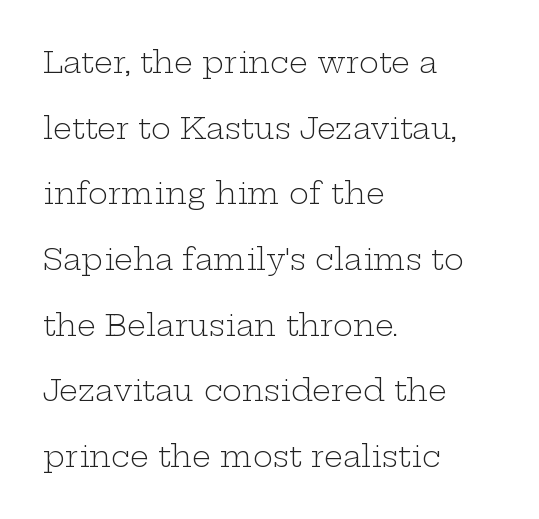
Q: Is the text bold? A: No.
Q: Is the text italic (slanted)? A: No, it is upright.
Q: Is the typeface a serif or a sans-serif typeface? A: Serif.
Q: Is the text underlined? A: No.
Q: How is the paragraph aligned? A: Left-aligned.
Q: Is the spacing between letters normal or unusually wide? A: Normal.
Q: Is the spacing between lines tight, normal or loose? A: Loose.
Q: Width (condensed, normal, or wide)? A: Wide.
Q: Stroke contrast? A: Low.
Q: x-height? A: Medium.
Q: Monospaced? A: No.
